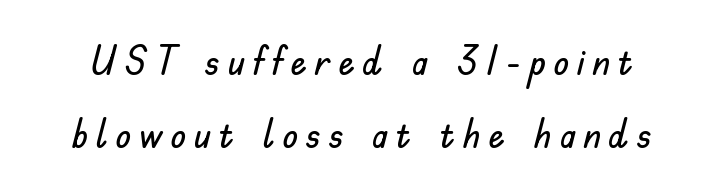
Grotesque or geometric, the face here clearly has no serifs. The glyphs are unaccompanied by any horizontal stroke below them. Spacing verdict: proportional, widths tailored to each character.
